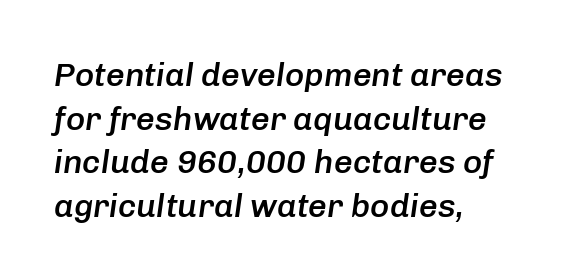
{"italic": "yes", "lean": "right", "slant_degrees": 8, "bold": "semi", "weight": "semibold", "width": "normal", "stroke_contrast": "low", "x_height": "medium", "monospaced": "no", "underline": "no", "align": "left", "line_spacing": "normal", "line_spacing_ratio": 1.32, "letter_spacing": "normal", "letter_spacing_em": 0.0, "glyph_px": 33}
